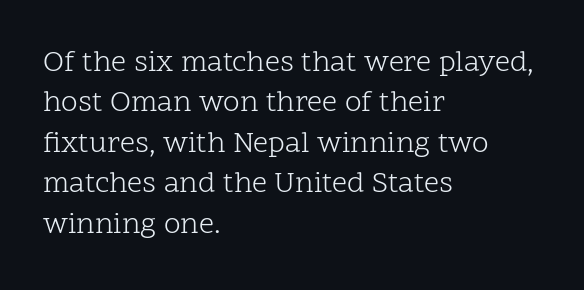
Quick note: underline off. Evenly set lines give the paragraph a standard silhouette. The characters are drawn with everyday or finer stroke widths. All the whitespace from short lines collects on the right.
